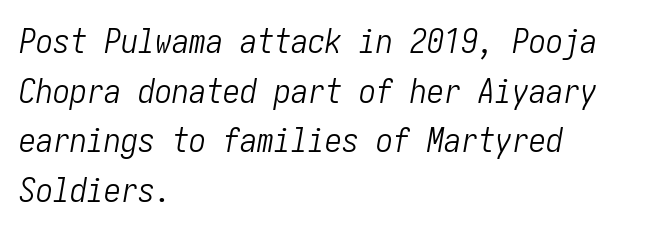
The image shows 34 px light, condensed type, italic (leaning right); set left-aligned, normal line spacing (1.46x), normal letter spacing, not underlined; low stroke contrast and a medium x-height.
